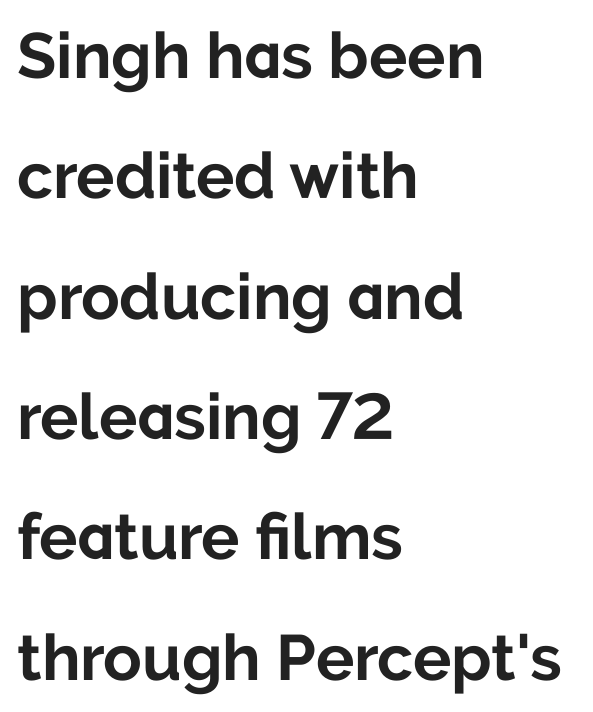
{"serif": "no", "italic": "no", "bold": "yes", "weight": "bold", "width": "normal", "stroke_contrast": "low", "x_height": "medium", "monospaced": "no", "underline": "no", "align": "left", "line_spacing_ratio": 1.88, "letter_spacing": "normal", "letter_spacing_em": 0.0, "glyph_px": 64}
